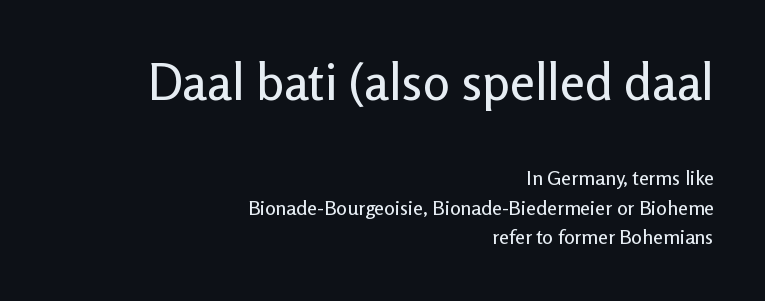
{"serif": "no", "italic": "no", "width": "normal", "stroke_contrast": "low", "x_height": "medium", "monospaced": "no", "underline": "no", "align": "right", "line_spacing": "normal", "line_spacing_ratio": 1.48, "letter_spacing": "normal", "letter_spacing_em": 0.0, "larger_block": "first", "size_ratio": 2.5, "glyph_px": 50}
